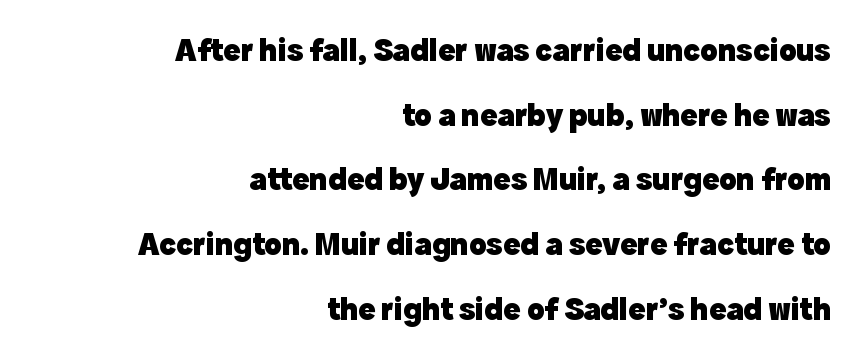
Q: Is the text bold? A: Yes.
Q: Is the text italic (slanted)? A: No, it is upright.
Q: Is the typeface a serif or a sans-serif typeface? A: Sans-serif.
Q: Is the text underlined? A: No.
Q: How is the paragraph aligned? A: Right-aligned.
Q: Is the spacing between letters normal or unusually wide? A: Normal.
Q: Is the spacing between lines tight, normal or loose? A: Loose.
Q: Width (condensed, normal, or wide)? A: Normal.
Q: x-height? A: Medium.
Q: Monospaced? A: No.
